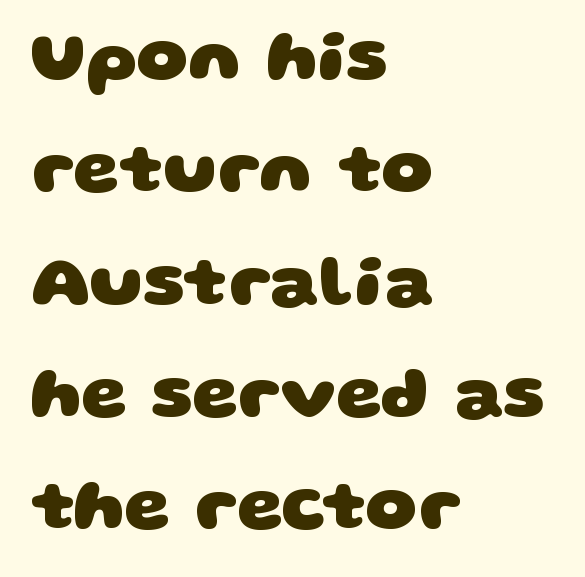
Q: Is the text bold? A: Yes.
Q: Is the typeface a serif or a sans-serif typeface? A: Sans-serif.
Q: Is the text underlined? A: No.
Q: How is the paragraph aligned? A: Left-aligned.
Q: Is the spacing between letters normal or unusually wide? A: Normal.
Q: Is the spacing between lines tight, normal or loose? A: Normal.
Q: Width (condensed, normal, or wide)? A: Wide.
Q: Stroke contrast? A: Low.
Q: x-height? A: Large.
Q: Monospaced? A: No.
